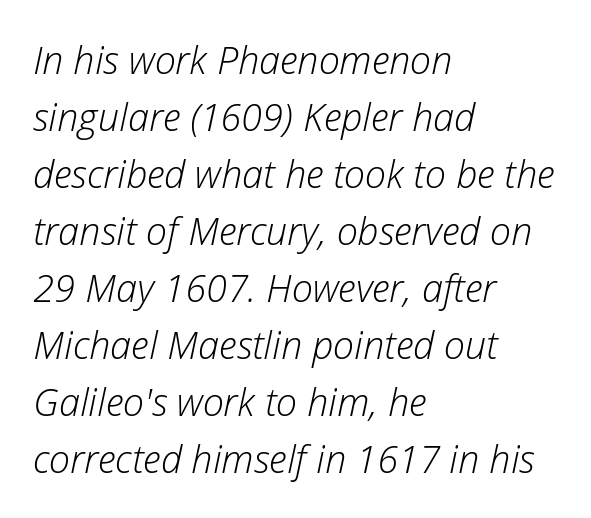
{"italic": "yes", "lean": "right", "slant_degrees": 12, "bold": "no", "weight": "light", "width": "normal", "stroke_contrast": "low", "x_height": "medium", "monospaced": "no", "underline": "no", "align": "left", "line_spacing": "normal", "line_spacing_ratio": 1.5, "letter_spacing": "normal", "letter_spacing_em": 0.0, "glyph_px": 38}
